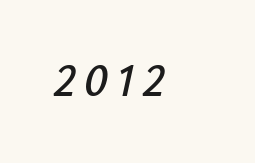
The face used here is proportionally spaced, like ordinary book or web type. Has an underline been added? It has not. The rendering applies a slant to the glyphs.
